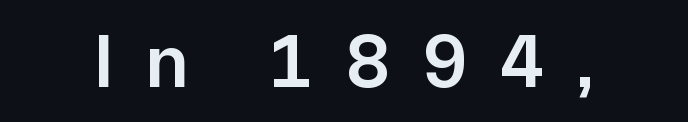
The font family rendered here belongs to the sans-serif group. The letters advance in unequal steps, a hallmark of proportional type. The letters stand straight up with perfectly vertical stems. This is moderately heavy type, rendered in semibold. Honestly, the letter spacing is so wide it's the main thing you notice.
